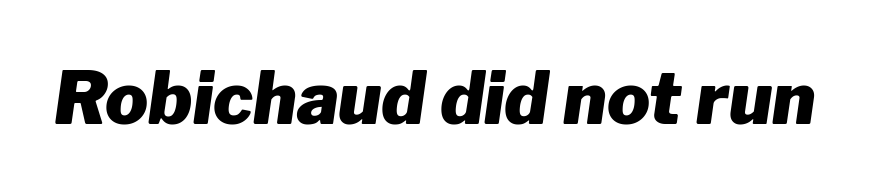
Q: Is the text bold? A: Yes.
Q: Is the text italic (slanted)? A: Yes, it leans right by about 8 degrees.
Q: Is the text underlined? A: No.
Q: Is the spacing between letters normal or unusually wide? A: Normal.
Q: Width (condensed, normal, or wide)? A: Normal.
Q: Stroke contrast? A: Low.
Q: x-height? A: Medium.
Q: Monospaced? A: No.
